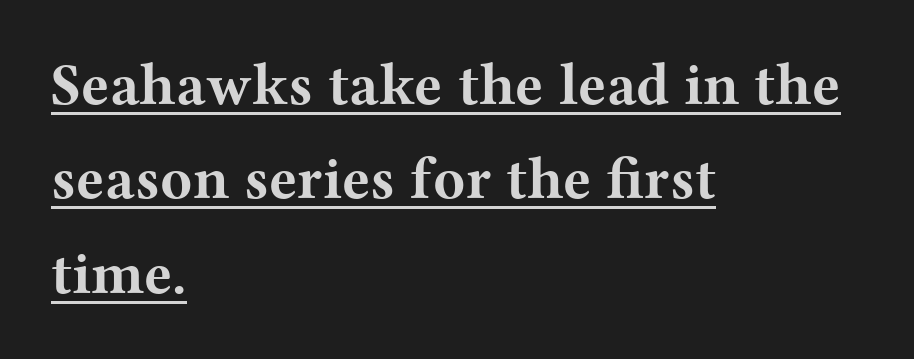
{"serif": "yes", "italic": "no", "bold": "yes", "weight": "bold", "width": "wide", "stroke_contrast": "medium", "x_height": "medium", "monospaced": "no", "underline": "yes", "align": "left", "line_spacing": "normal", "line_spacing_ratio": 1.6, "letter_spacing": "normal", "letter_spacing_em": 0.0, "glyph_px": 59}
